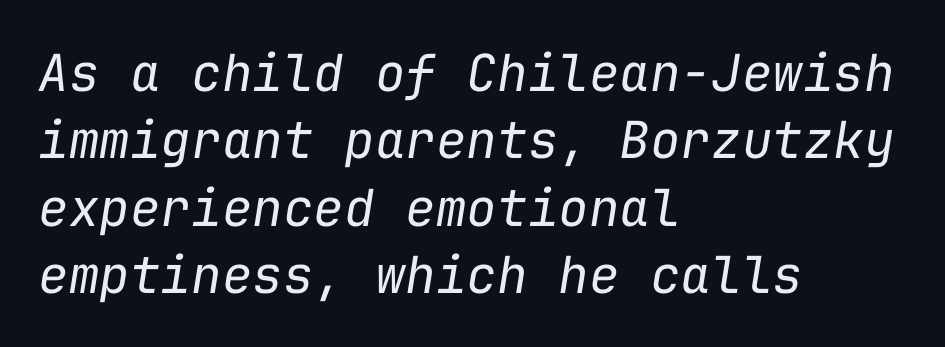
The image shows 51 px regular-weight type, italic (leaning right), monospaced; set left-aligned, normal line spacing (1.32x), normal letter spacing, not underlined; low stroke contrast and a medium x-height.
